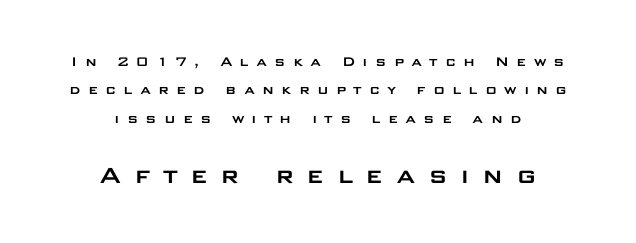
The block sitting lower on the canvas is the one with enlarged characters. The lines are quadded center. These lines are composed in type without serifs. This is roman type, the default non-slanted kind.
